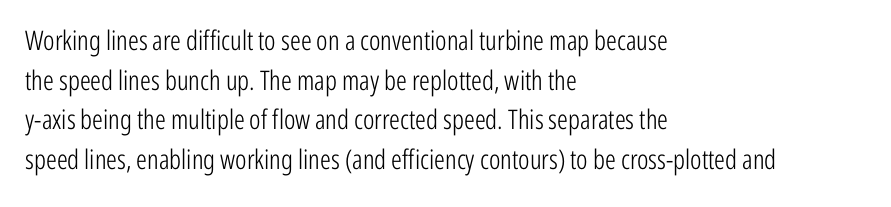
Notice how descenders clear the ascenders below comfortably — that's standard leading. Inter-character spacing is left at the font's built-in metrics. Bare-footed words on every line. The strokes are not fattened; the text isn't bold. A student would call this left alignment; a typographer would say flush left, rag right.
